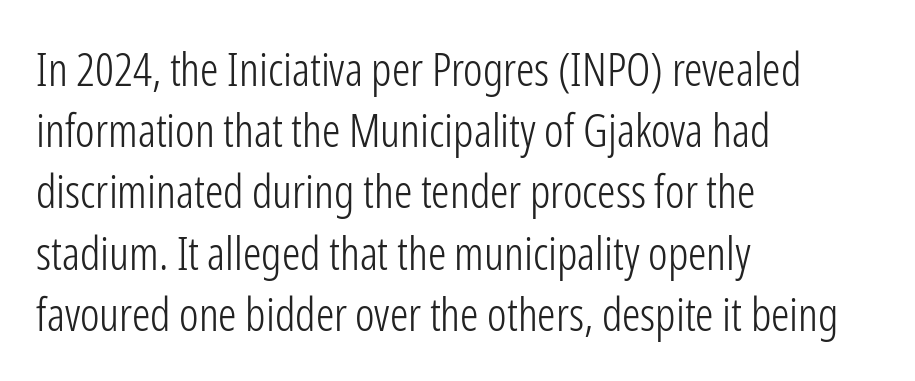
Think of a printed novel: that variable character pitch is what you see here. No feet cap the strokes, marking this as sans-serif type. Words appear dense and cohesive because spacing is normal. In terms of leading, this rendering sits right in the middle. Every character sits straight up, as roman type does.
